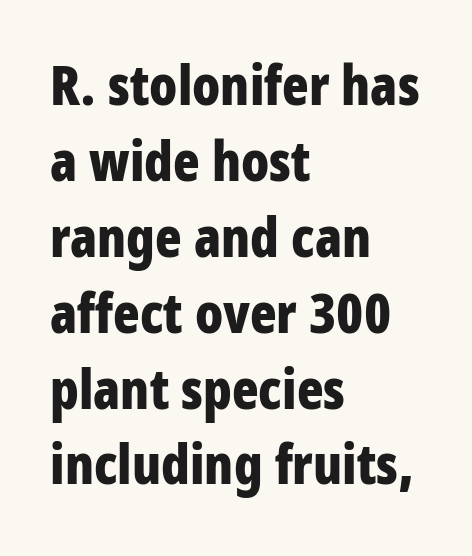
{"serif": "no", "italic": "no", "bold": "yes", "weight": "bold", "width": "condensed", "stroke_contrast": "low", "x_height": "large", "monospaced": "no", "underline": "no", "align": "left", "line_spacing": "normal", "line_spacing_ratio": 1.38, "letter_spacing": "normal", "letter_spacing_em": 0.0, "glyph_px": 55}
